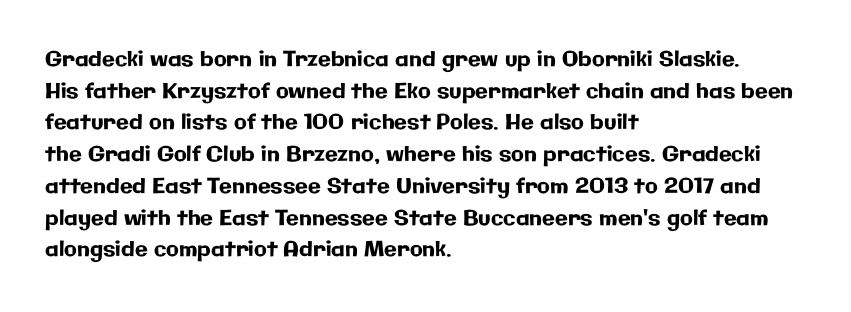
{"italic": "no", "underline": "no", "align": "left", "line_spacing": "normal", "line_spacing_ratio": 1.51, "letter_spacing": "normal", "letter_spacing_em": 0.0, "glyph_px": 21}
